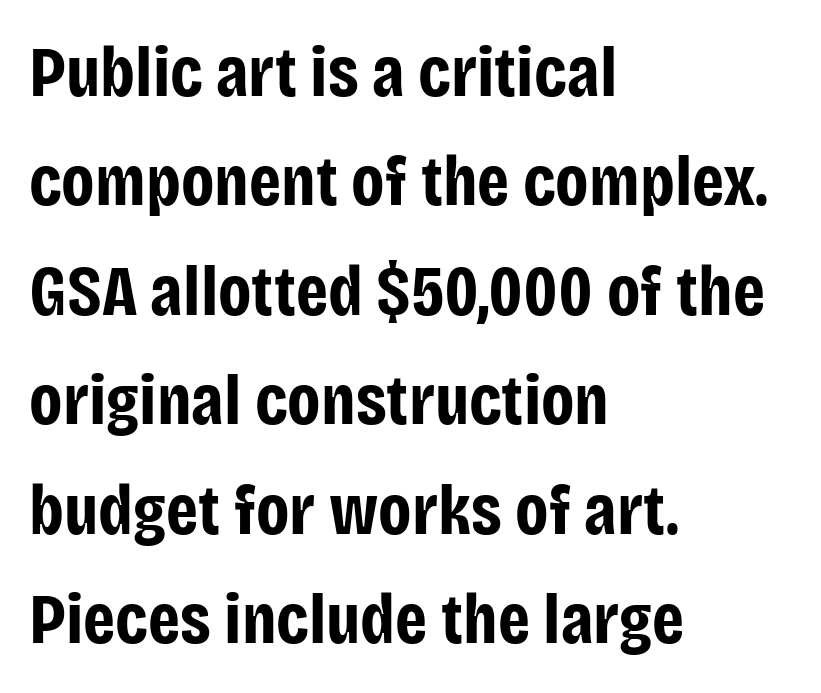
Is this a fixed-width face? No — the glyphs have proportional, varying widths. Emphasis by weight is at full strength: bold. These lines were composed using upright roman letters. Lines of text with bare space underneath. Baseline-to-baseline distance is the conventional proportion of letter height. The text block is weighted toward the left margin, trailing off unevenly rightward.
